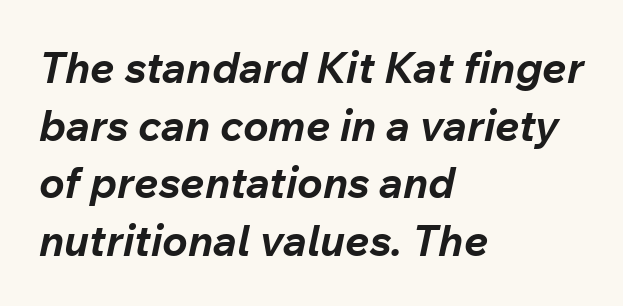
Q: Is the text bold? A: Yes.
Q: Is the text italic (slanted)? A: Yes, it leans right by about 12 degrees.
Q: Is the text underlined? A: No.
Q: How is the paragraph aligned? A: Left-aligned.
Q: Is the spacing between letters normal or unusually wide? A: Normal.
Q: Is the spacing between lines tight, normal or loose? A: Normal.
Q: Width (condensed, normal, or wide)? A: Normal.
Q: Stroke contrast? A: Low.
Q: x-height? A: Medium.
Q: Monospaced? A: No.
